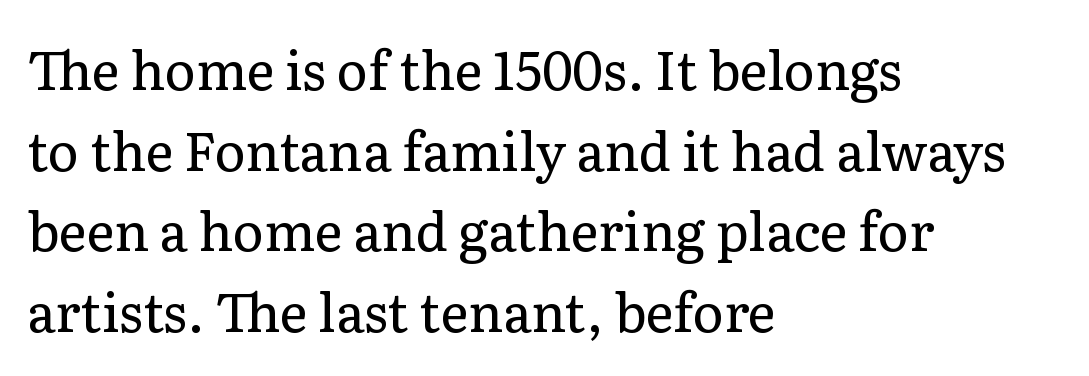
Character widths vary here, with narrow letters taking less room than wide ones. Serif or sans? Serif — the stroke terminals have little feet. Which margin do the lines hug? The left one — the right edge is uneven. Tracking value appears to be zero — textbook default spacing.
